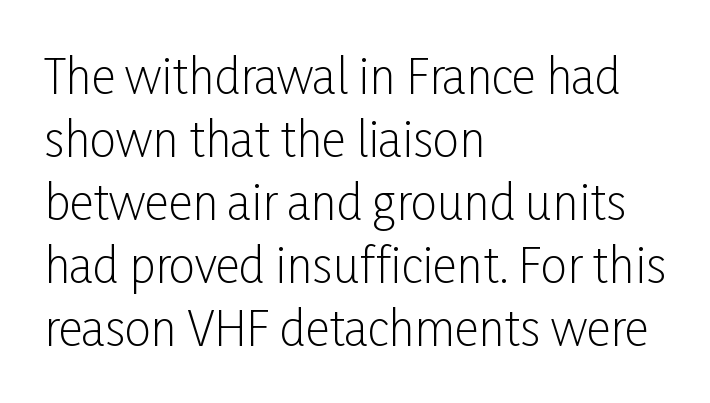
The image shows 47 px light, condensed sans-serif type, upright; set left-aligned, normal line spacing (1.34x), normal letter spacing, not underlined; low stroke contrast and a medium x-height.
